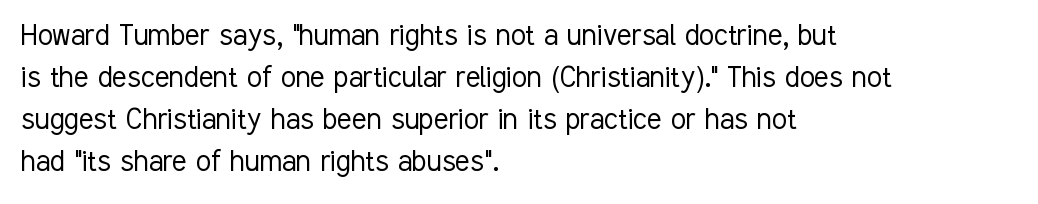
Q: Is the text bold? A: No.
Q: Is the text italic (slanted)? A: No, it is upright.
Q: Is the typeface a serif or a sans-serif typeface? A: Sans-serif.
Q: Is the text underlined? A: No.
Q: How is the paragraph aligned? A: Left-aligned.
Q: Is the spacing between letters normal or unusually wide? A: Normal.
Q: Width (condensed, normal, or wide)? A: Condensed.
Q: Stroke contrast? A: Low.
Q: x-height? A: Medium.
Q: Monospaced? A: No.
